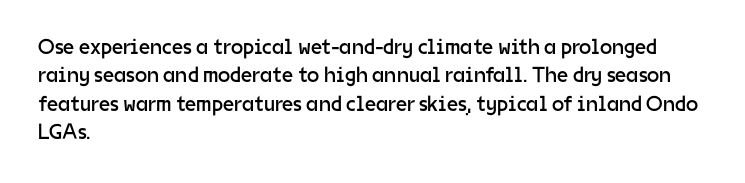
{"italic": "no", "bold": "no", "underline": "no", "align": "left", "line_spacing": "normal", "line_spacing_ratio": 1.29, "letter_spacing": "normal", "letter_spacing_em": 0.0, "glyph_px": 22}
